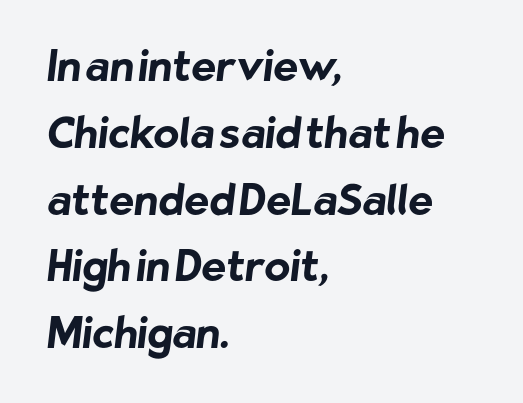
{"serif": "no", "bold": "yes", "weight": "bold", "width": "normal", "stroke_contrast": "low", "x_height": "medium", "monospaced": "no", "underline": "no", "align": "left", "line_spacing": "normal", "line_spacing_ratio": 1.59, "letter_spacing": "normal", "letter_spacing_em": 0.0, "glyph_px": 42}
